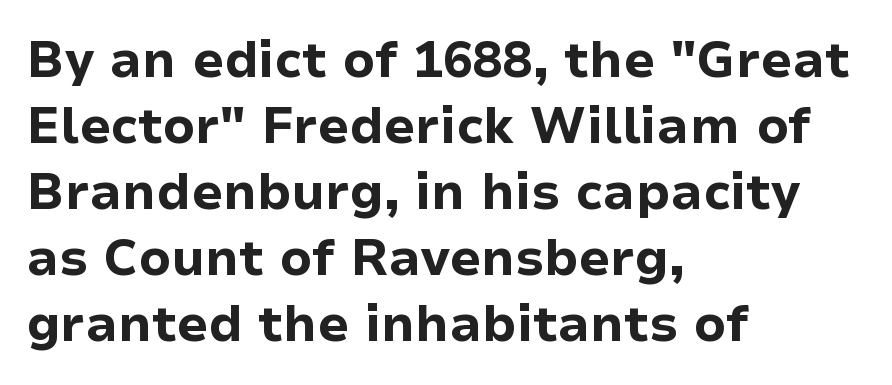
The paragraph has a hard left edge and a soft right edge. You could not count columns in this text — the font is proportionally spaced. Notice how the stems are strictly vertical — no italics here. The rows are spaced the way most documents space them.
